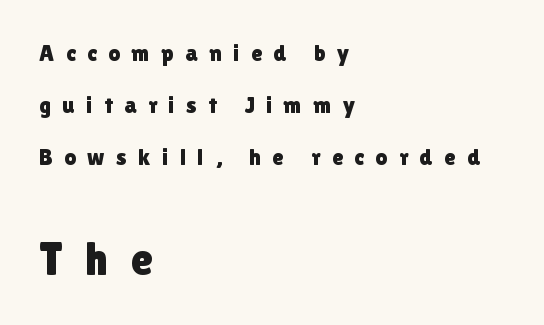
The image shows 46 px sans-serif type, upright; set left-aligned, loose line spacing (2.26x), unusually wide letter spacing (+0.5 em), not underlined; the second (bottom) block is 2.0x larger; a medium x-height.
